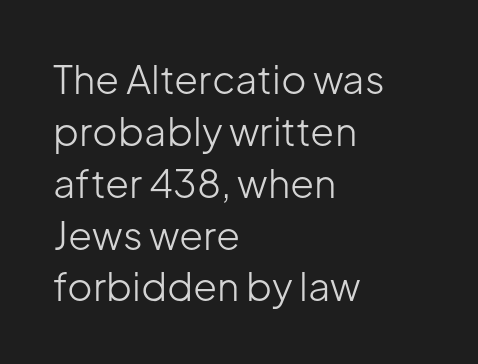
{"serif": "no", "italic": "no", "bold": "no", "weight": "light", "width": "normal", "stroke_contrast": "low", "x_height": "medium", "monospaced": "no", "underline": "no", "align": "left", "line_spacing": "normal", "line_spacing_ratio": 1.33, "letter_spacing": "normal", "letter_spacing_em": 0.0, "glyph_px": 39}
